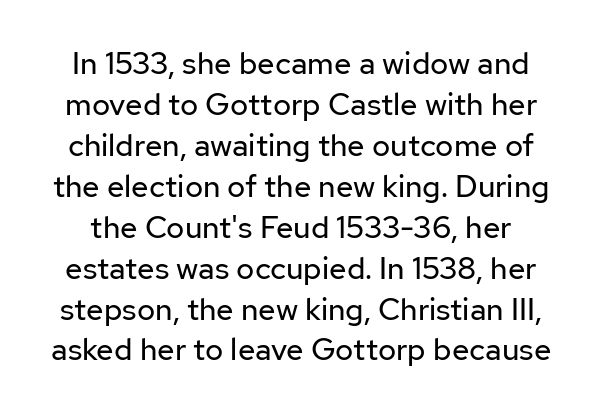
{"serif": "no", "italic": "no", "bold": "no", "weight": "regular", "width": "normal", "stroke_contrast": "low", "x_height": "medium", "monospaced": "no", "underline": "no", "line_spacing": "normal", "line_spacing_ratio": 1.32, "letter_spacing": "normal", "letter_spacing_em": 0.0, "glyph_px": 31}
